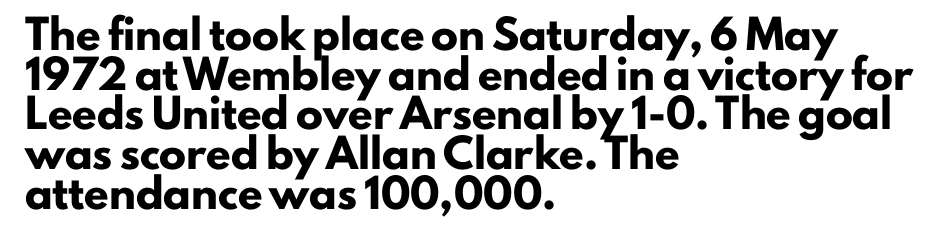
{"italic": "no", "bold": "yes", "underline": "no", "align": "left", "line_spacing": "normal", "line_spacing_ratio": 1.47, "letter_spacing": "normal", "letter_spacing_em": 0.0, "glyph_px": 27}
